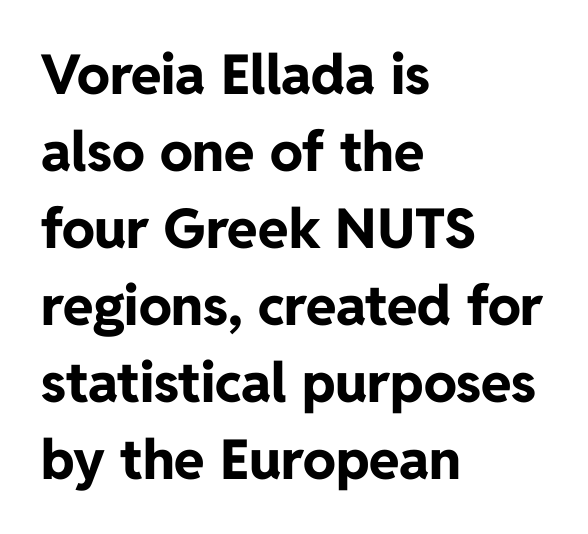
{"serif": "no", "italic": "no", "bold": "yes", "weight": "bold", "width": "normal", "stroke_contrast": "low", "x_height": "medium", "monospaced": "no", "underline": "no", "align": "left", "line_spacing": "normal", "line_spacing_ratio": 1.4, "letter_spacing": "normal", "letter_spacing_em": 0.0, "glyph_px": 55}
